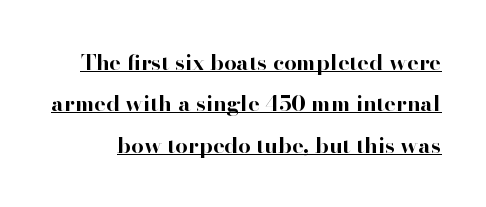
Q: Is the text bold? A: Yes.
Q: Is the text italic (slanted)? A: No, it is upright.
Q: Is the text underlined? A: Yes.
Q: Is the spacing between letters normal or unusually wide? A: Normal.
